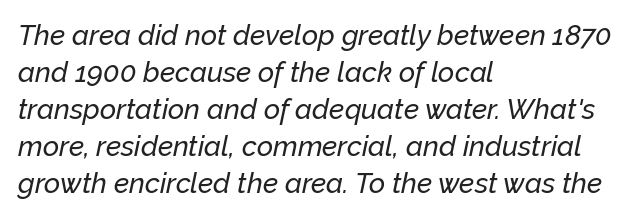
The image shows 28 px text type, italic (leaning right); set left-aligned, normal line spacing (1.32x), normal letter spacing, not underlined; low stroke contrast and a medium x-height.
